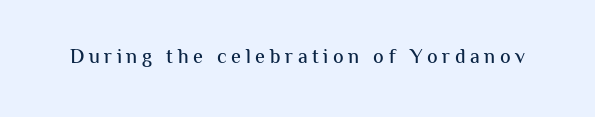
The image shows 20 px text type, upright; set unusually wide letter spacing (+0.23 em), not underlined.
